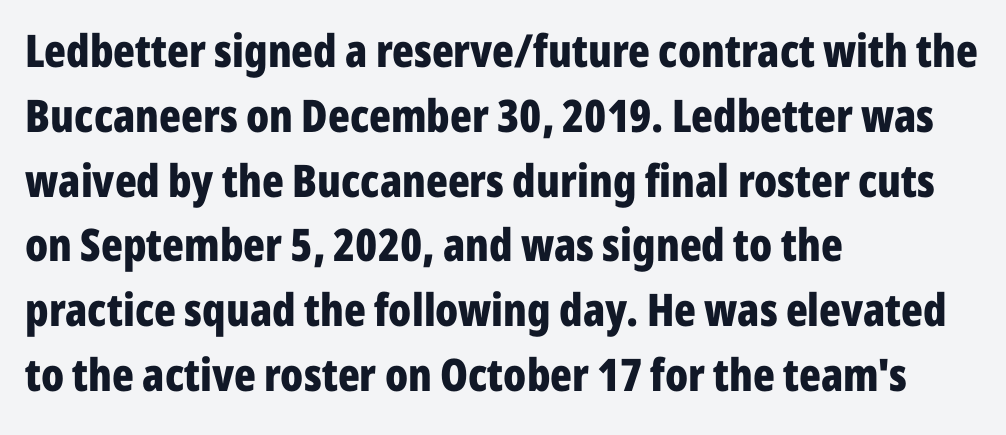
The image shows 45 px bold, condensed sans-serif type, upright; set left-aligned, normal line spacing (1.44x), normal letter spacing, not underlined; low stroke contrast and a medium x-height.
